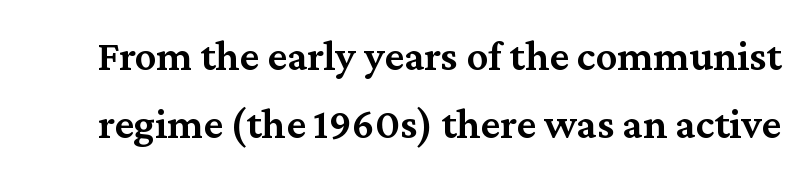
Q: Is the text bold? A: Semi-bold.
Q: Is the text italic (slanted)? A: No, it is upright.
Q: Is the typeface a serif or a sans-serif typeface? A: Serif.
Q: Is the text underlined? A: No.
Q: Is the spacing between letters normal or unusually wide? A: Normal.
Q: Is the spacing between lines tight, normal or loose? A: Normal.
Q: Width (condensed, normal, or wide)? A: Normal.
Q: Stroke contrast? A: Medium.
Q: x-height? A: Medium.
Q: Monospaced? A: No.
